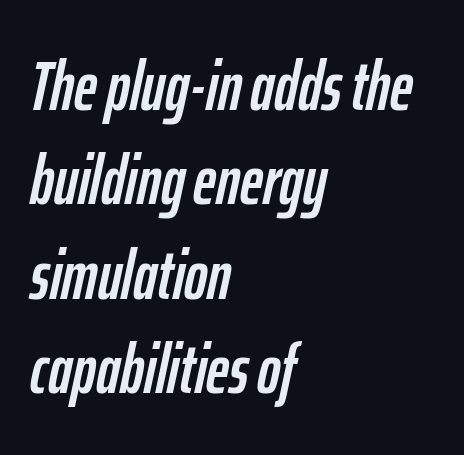
Q: Is the text italic (slanted)? A: Yes, it leans right by about 12 degrees.
Q: Is the text underlined? A: No.
Q: How is the paragraph aligned? A: Left-aligned.
Q: Is the spacing between letters normal or unusually wide? A: Normal.
Q: Is the spacing between lines tight, normal or loose? A: Normal.
Q: Width (condensed, normal, or wide)? A: Condensed.
Q: Stroke contrast? A: Low.
Q: x-height? A: Medium.
Q: Monospaced? A: No.
